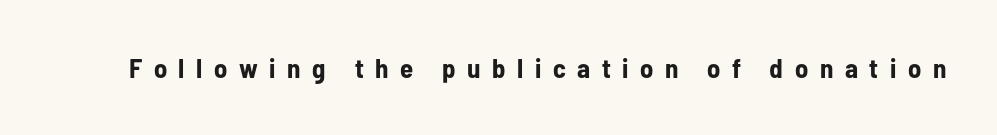
Q: Is the text bold? A: Yes.
Q: Is the text italic (slanted)? A: No, it is upright.
Q: Is the text underlined? A: No.
Q: Is the spacing between letters normal or unusually wide? A: Unusually wide.
